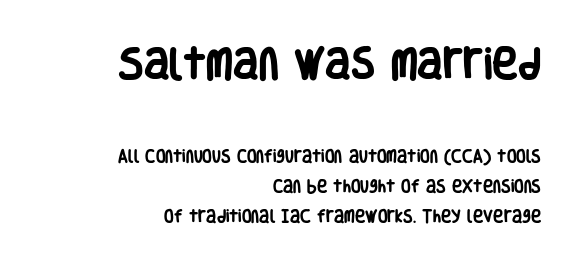
Q: Is the text bold? A: Yes.
Q: Is the text italic (slanted)? A: No, it is upright.
Q: Is the typeface a serif or a sans-serif typeface? A: Sans-serif.
Q: Is the text underlined? A: No.
Q: How is the paragraph aligned? A: Right-aligned.
Q: Is the spacing between letters normal or unusually wide? A: Normal.
Q: Is the spacing between lines tight, normal or loose? A: Loose.
Q: Which block of text is set in a larger size, the first (top) or the second (bottom)? A: The first (top) one.
Q: Width (condensed, normal, or wide)? A: Condensed.
Q: Stroke contrast? A: Low.
Q: x-height? A: Large.
Q: Monospaced? A: No.
